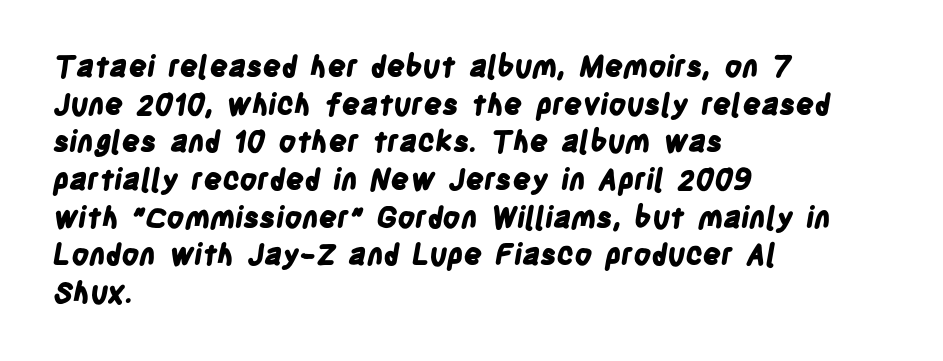
{"serif": "no", "bold": "yes", "weight": "bold", "width": "condensed", "stroke_contrast": "low", "x_height": "large", "monospaced": "no", "underline": "no", "align": "left", "line_spacing": "normal", "line_spacing_ratio": 1.3, "letter_spacing": "normal", "letter_spacing_em": 0.0, "glyph_px": 29}
